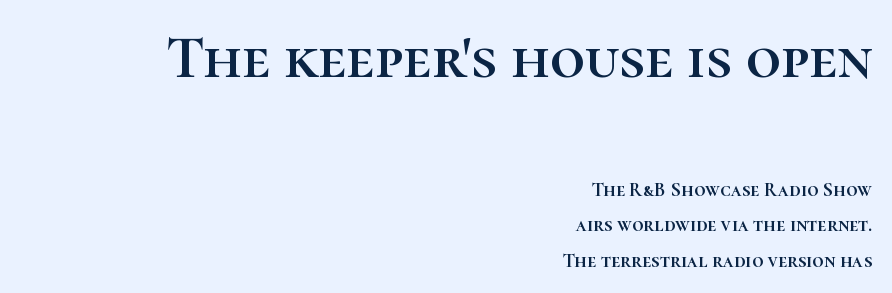
The image shows 61 px text type, upright; set right-aligned, line spacing 1.77x, normal letter spacing, not underlined; the first (top) block is 3.05x larger; high stroke contrast and a medium x-height.
